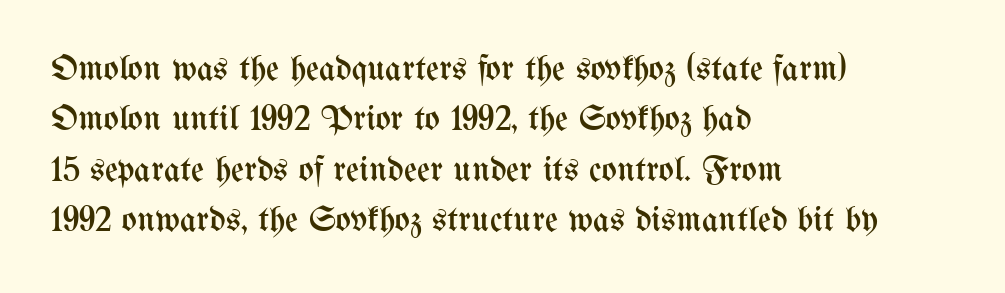
The rendering uses a moderate line-height, typical for paragraphs. The strokes are not fattened; the text isn't bold. This sample uses plain, unmodified letter spacing. The rendering uses natural spacing where letterforms have individual widths. Upright lettering throughout. Underlining? Definitely not there.
